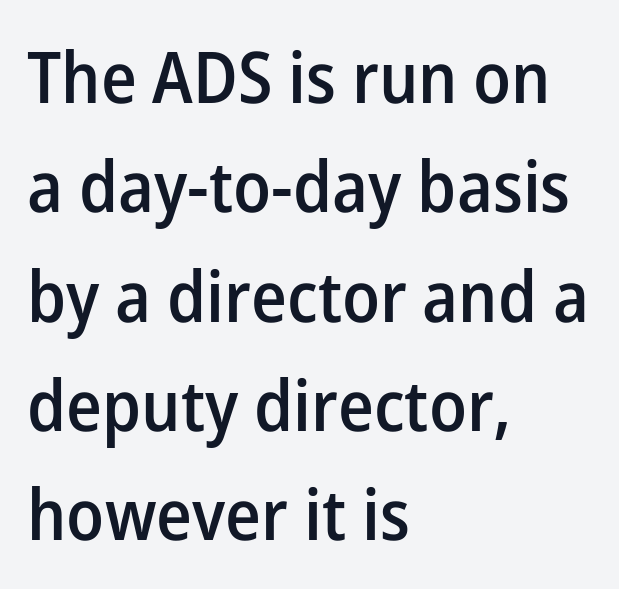
Q: Is the text bold? A: Semi-bold.
Q: Is the text italic (slanted)? A: No, it is upright.
Q: Is the typeface a serif or a sans-serif typeface? A: Sans-serif.
Q: Is the text underlined? A: No.
Q: How is the paragraph aligned? A: Left-aligned.
Q: Is the spacing between letters normal or unusually wide? A: Normal.
Q: Is the spacing between lines tight, normal or loose? A: Normal.
Q: Width (condensed, normal, or wide)? A: Normal.
Q: Stroke contrast? A: Low.
Q: x-height? A: Medium.
Q: Monospaced? A: No.
